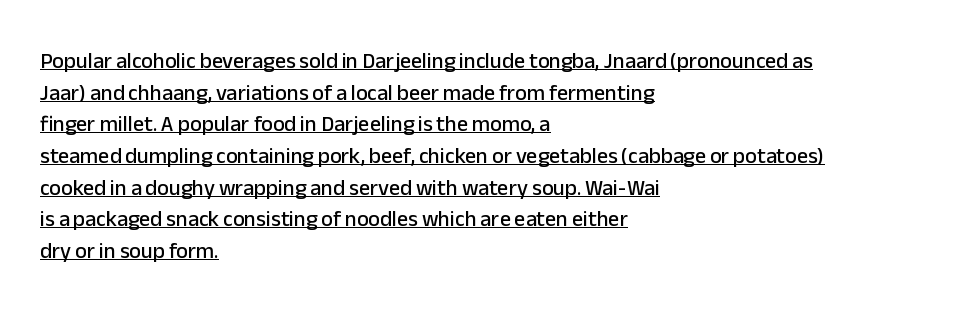
{"italic": "no", "underline": "yes", "align": "left", "line_spacing": "normal", "line_spacing_ratio": 1.44, "letter_spacing": "normal", "letter_spacing_em": 0.0, "glyph_px": 22}
